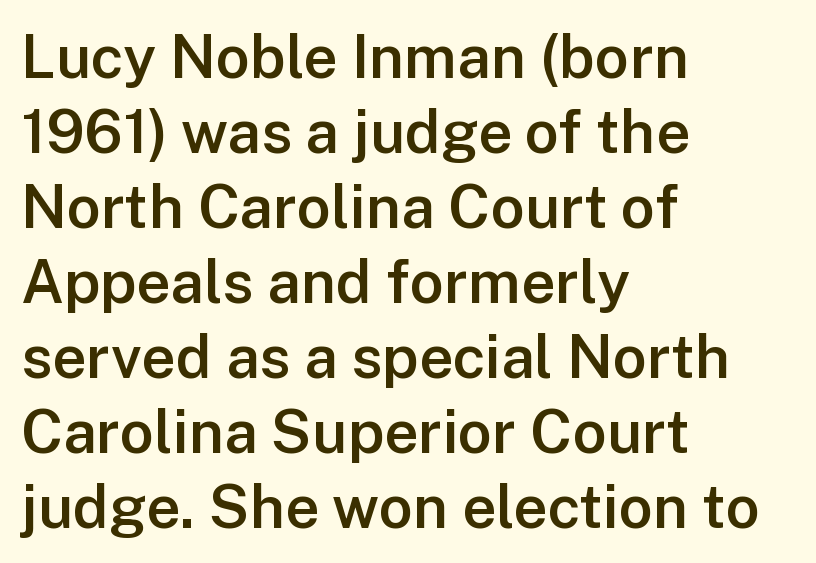
You can tell it's not italic because the verticals are truly vertical. Classification — sans serif. These lines keep a tight, regular rhythm from letter to letter. A bit beefed up — I'd call it semibold rather than bold. This sample has the flowing, uneven cadence of proportional lettering.
